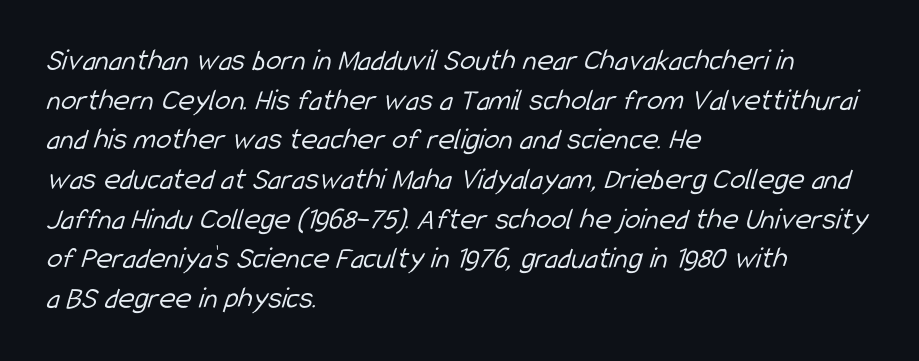
{"serif": "no", "bold": "no", "weight": "light", "width": "condensed", "stroke_contrast": "low", "x_height": "medium", "monospaced": "no", "underline": "no", "align": "left", "line_spacing": "normal", "line_spacing_ratio": 1.28, "letter_spacing": "normal", "letter_spacing_em": 0.0, "glyph_px": 31}
